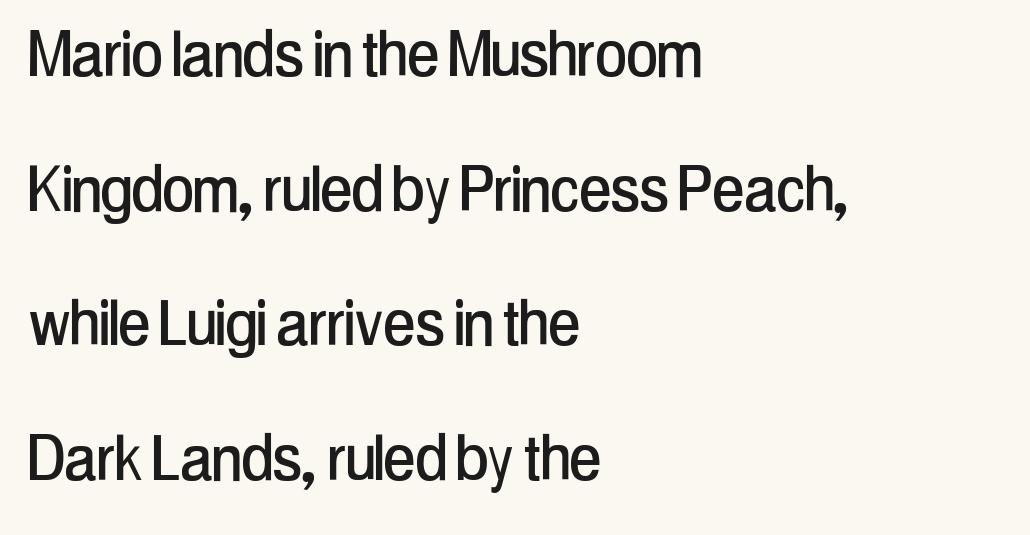
The image shows 76 px condensed sans-serif type, upright; set left-aligned, line spacing 1.77x, normal letter spacing, not underlined; low stroke contrast and a medium x-height.
